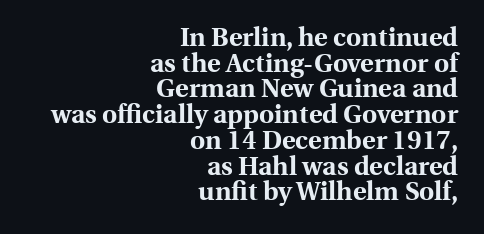
A roman cut, with each character standing at attention. Compared with typical paragraphs, the rows here are closer together. Anything drawn beneath the words? Only blank space. All the whitespace from short lines collects on the left. Tracking here is standard; glyphs follow each other at the usual distance. The letters are bold, with thick, heavy strokes.
